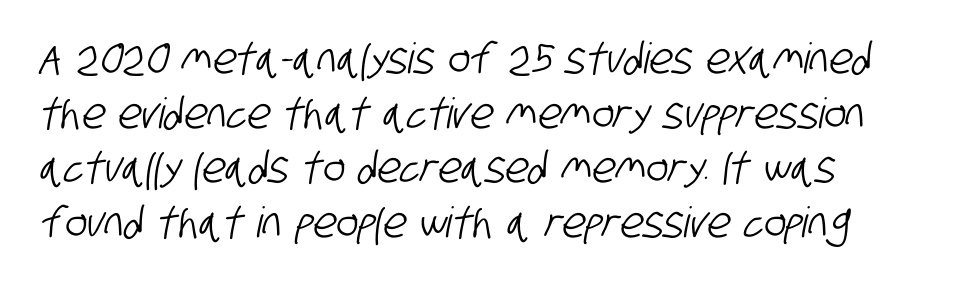
A bare baseline throughout the passage. These lines are rendered in a variable-pitch font. The type family on display is of the sans-serif kind. Short and long lines alike share a common starting point at left. Is there much room between lines? A standard amount, neither cramped nor airy.
